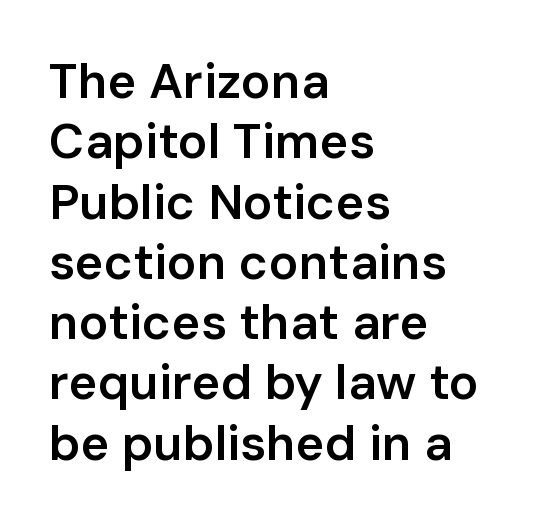
The image shows 49 px semibold sans-serif type, upright; set left-aligned, line spacing 1.23x, normal letter spacing, not underlined; low stroke contrast and a medium x-height.
